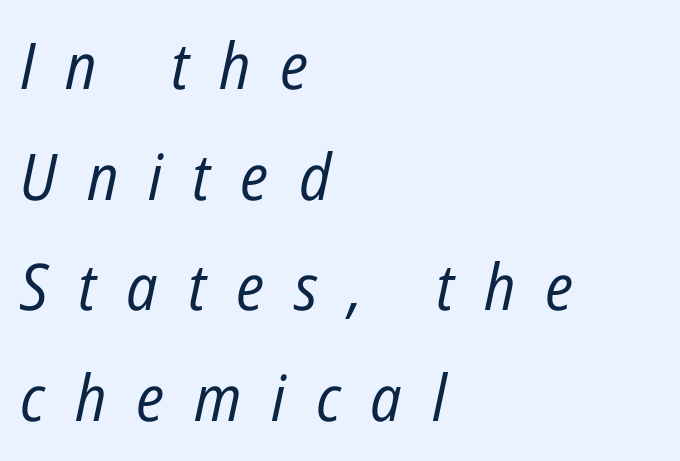
The image shows 64 px regular-weight, condensed type, italic (leaning right); set left-aligned, line spacing 1.73x, unusually wide letter spacing (+0.47 em), not underlined; low stroke contrast and a medium x-height.
